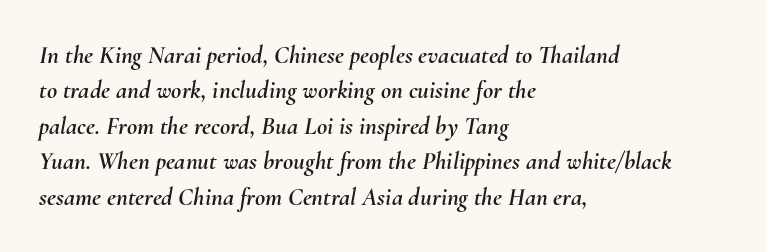
The image shows 25 px text type, italic (leaning right); set left-aligned, normal line spacing (1.42x), normal letter spacing, not underlined.
